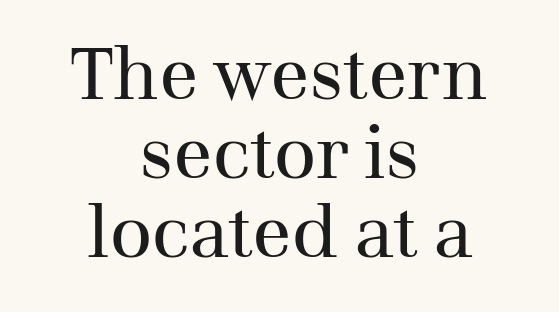
Q: Is the text bold? A: No.
Q: Is the text italic (slanted)? A: No, it is upright.
Q: Is the typeface a serif or a sans-serif typeface? A: Serif.
Q: Is the text underlined? A: No.
Q: How is the paragraph aligned? A: Centered.
Q: Is the spacing between letters normal or unusually wide? A: Normal.
Q: Is the spacing between lines tight, normal or loose? A: Tight.
Q: Width (condensed, normal, or wide)? A: Normal.
Q: Stroke contrast? A: Medium.
Q: x-height? A: Medium.
Q: Monospaced? A: No.
